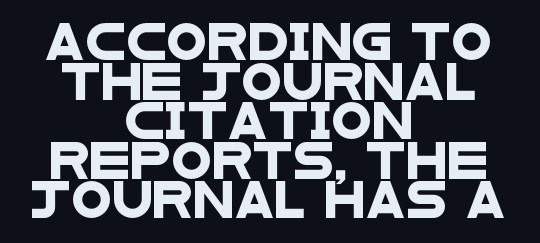
Note the varied advance widths — an 'i' is clearly narrower than an 'm'. Summary of vertical rhythm: compact, with narrow interline spacing. Is this a sans? Yes — the strokes have no serifs. Unmarked baselines from the first word to the last. The typesetter chose a symmetrical, centered arrangement here.
